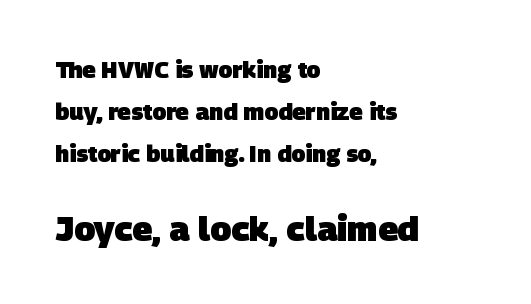
{"serif": "no", "bold": "yes", "weight": "heavy", "width": "normal", "stroke_contrast": "low", "x_height": "large", "monospaced": "no", "underline": "no", "align": "left", "line_spacing_ratio": 1.82, "letter_spacing": "normal", "letter_spacing_em": 0.0, "larger_block": "second", "size_ratio": 1.48, "glyph_px": 34}
